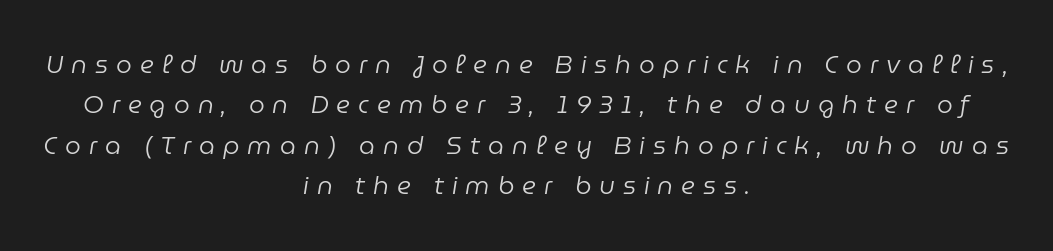
{"italic": "yes", "lean": "right", "slant_degrees": 9, "bold": "no", "underline": "no", "align": "center", "line_spacing": "normal", "line_spacing_ratio": 1.62, "letter_spacing": "wide", "letter_spacing_em": 0.32, "glyph_px": 25}
